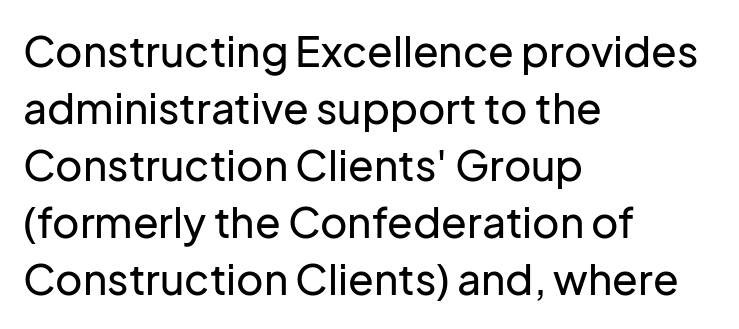
Compared with typical paragraphs, the rows here are spaced about the same. The letters carry no serifs — their stems end cleanly without finishing strokes. Spacing verdict: proportional, widths tailored to each character. The letters stand straight up with perfectly vertical stems. Letter spacing: default. The area under the type is left untouched.
